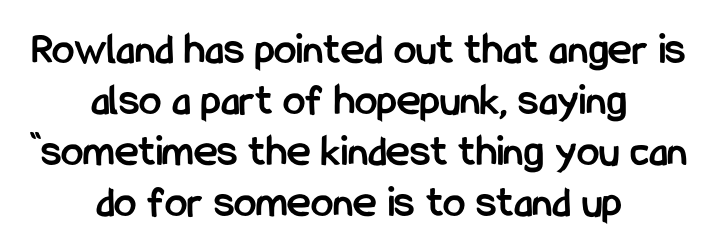
{"serif": "no", "italic": "no", "bold": "yes", "weight": "semibold", "width": "condensed", "stroke_contrast": "low", "x_height": "medium", "monospaced": "no", "underline": "no", "align": "center", "line_spacing": "tight", "line_spacing_ratio": 1.13, "letter_spacing": "normal", "letter_spacing_em": 0.0, "glyph_px": 45}
